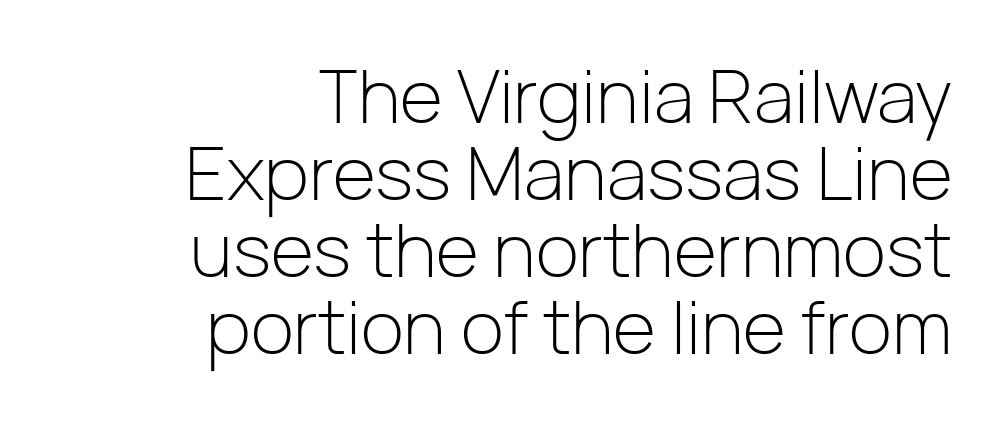
Q: Is the text bold? A: No.
Q: Is the text italic (slanted)? A: No, it is upright.
Q: Is the typeface a serif or a sans-serif typeface? A: Sans-serif.
Q: Is the text underlined? A: No.
Q: How is the paragraph aligned? A: Right-aligned.
Q: Is the spacing between letters normal or unusually wide? A: Normal.
Q: Is the spacing between lines tight, normal or loose? A: Tight.
Q: Width (condensed, normal, or wide)? A: Normal.
Q: Stroke contrast? A: Low.
Q: x-height? A: Medium.
Q: Monospaced? A: No.
